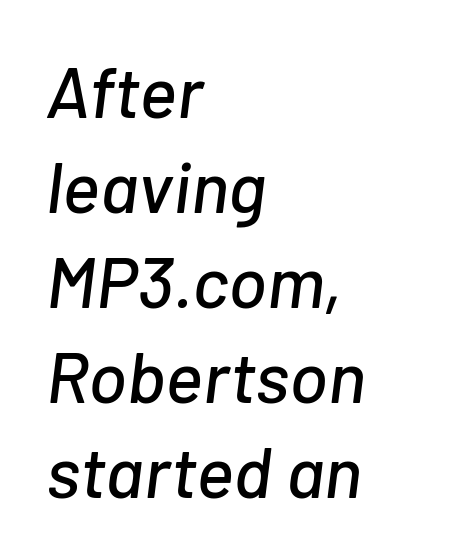
The image shows 72 px text type, italic (leaning right); set left-aligned, normal line spacing (1.32x), normal letter spacing, not underlined; low stroke contrast and a medium x-height.
